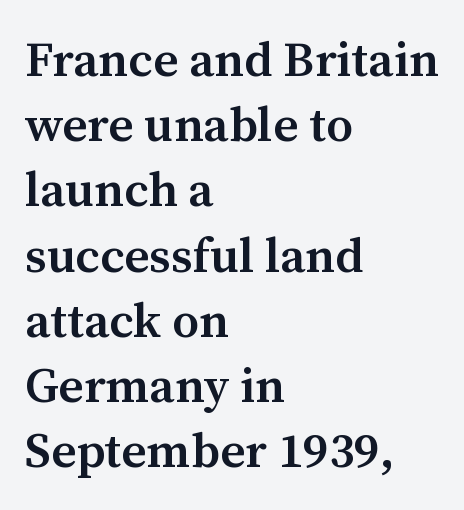
Q: Is the text bold? A: Semi-bold.
Q: Is the text italic (slanted)? A: No, it is upright.
Q: Is the typeface a serif or a sans-serif typeface? A: Serif.
Q: Is the text underlined? A: No.
Q: How is the paragraph aligned? A: Left-aligned.
Q: Is the spacing between letters normal or unusually wide? A: Normal.
Q: Is the spacing between lines tight, normal or loose? A: Normal.
Q: Width (condensed, normal, or wide)? A: Normal.
Q: Stroke contrast? A: Medium.
Q: x-height? A: Medium.
Q: Monospaced? A: No.
